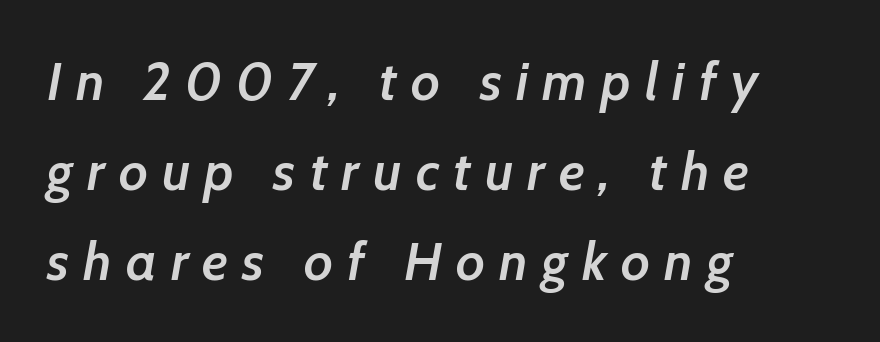
Is the type bold? Partly — it's a semibold, heavier than regular but not fully bold. The horizontal fit of the characters is loose and conspicuously gappy. Emphasis-style slanted type is in use. Proportional: the letters do not fall into vertical columns.
